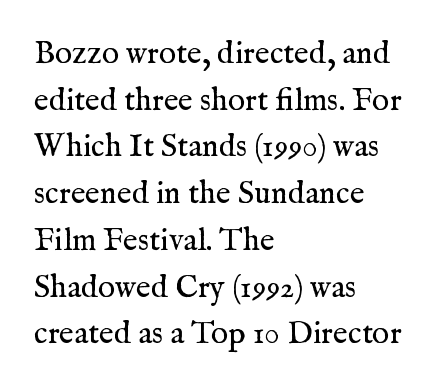
Here the designer chose a conventional face with non-uniform glyph widths. This rendering employs a face with finishing strokes, i.e., a serif. The characters are drawn with everyday or finer stroke widths. You can tell it's not italic because the verticals are truly vertical. Words float on clear page, feet unadorned.
